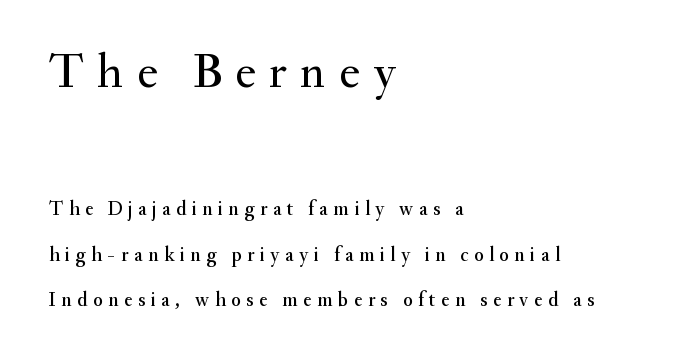
The passage shown is typeset with a serif family. The block of text is sparse from top to bottom, with ample space between rows. Do the characters align in a grid? No, the font is proportional. Honestly, the letter spacing is so wide it's the main thing you notice. Line starts are locked; line ends wander.
